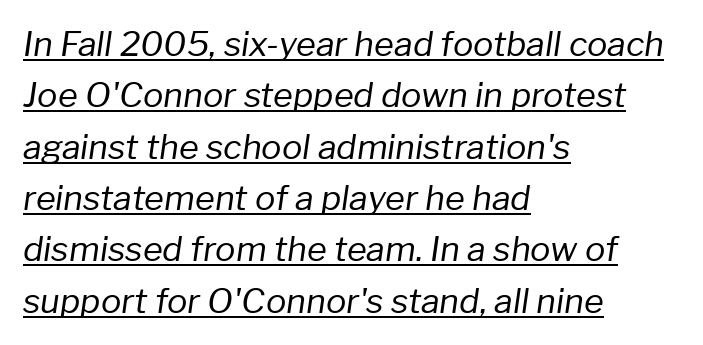
The text block is weighted toward the left margin, trailing off unevenly rightward. Descenders here cross a horizontal rule under the line. This sample has the flowing, uneven cadence of proportional lettering. Compared with typical body copy, the letter spacing here is the same. The lettering tilts uniformly, giving the passage an italic look.
